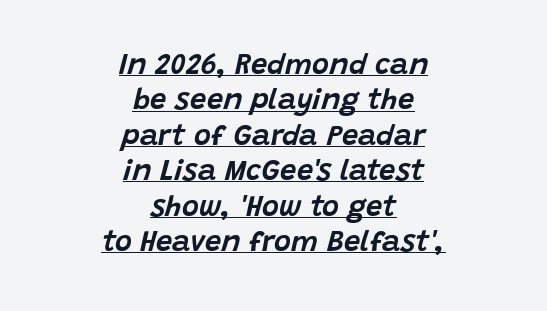
Q: Is the text italic (slanted)? A: Yes, it leans right by about 15 degrees.
Q: Is the text underlined? A: Yes.
Q: How is the paragraph aligned? A: Centered.
Q: Is the spacing between letters normal or unusually wide? A: Normal.
Q: Width (condensed, normal, or wide)? A: Normal.
Q: Stroke contrast? A: Low.
Q: x-height? A: Large.
Q: Monospaced? A: No.
